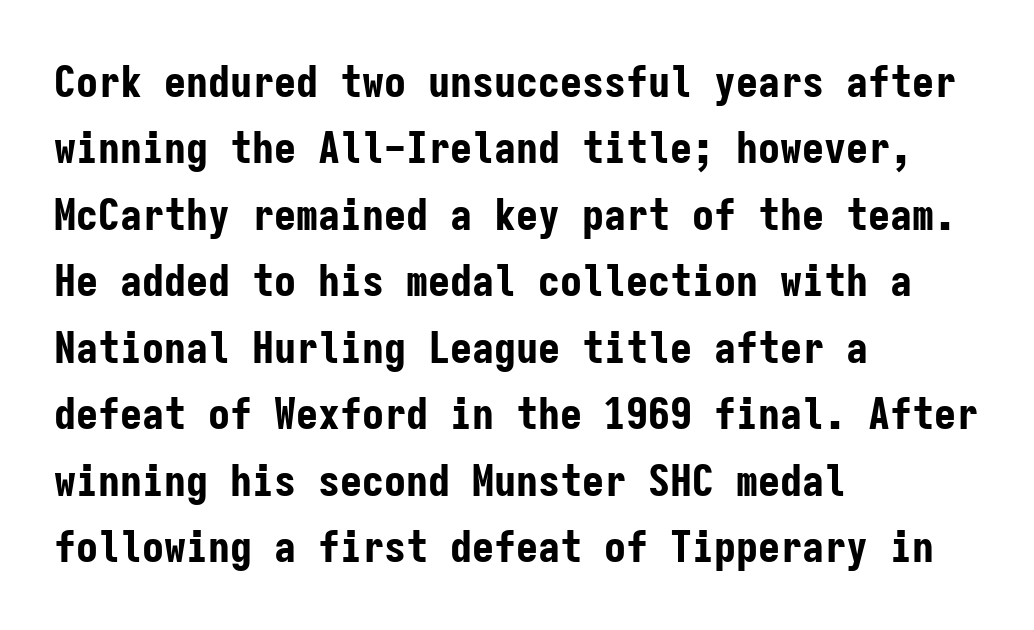
{"serif": "no", "italic": "no", "bold": "yes", "weight": "bold", "width": "condensed", "stroke_contrast": "low", "x_height": "medium", "monospaced": "yes", "underline": "no", "align": "left", "line_spacing": "normal", "line_spacing_ratio": 1.51, "letter_spacing": "normal", "letter_spacing_em": 0.0, "glyph_px": 44}
